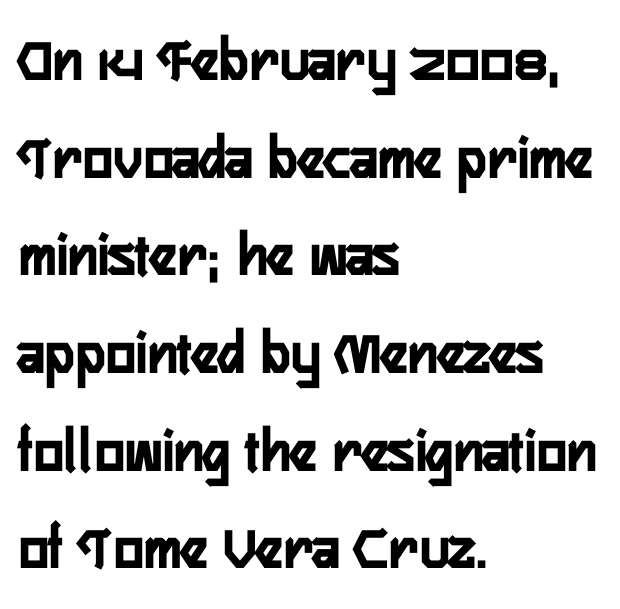
These lines sit exactly where default settings would place them. Short note: letters normally spaced. This sample has the flowing, uneven cadence of proportional lettering. The lines are quadded left.
